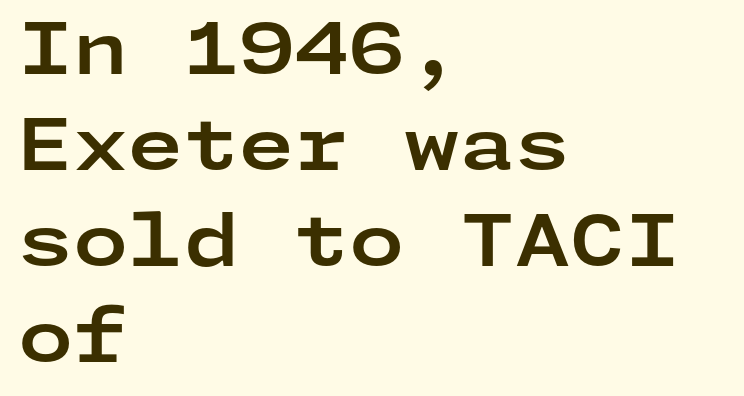
Q: Is the text bold? A: Yes.
Q: Is the text italic (slanted)? A: No, it is upright.
Q: Is the typeface a serif or a sans-serif typeface? A: Sans-serif.
Q: Is the text underlined? A: No.
Q: How is the paragraph aligned? A: Left-aligned.
Q: Is the spacing between letters normal or unusually wide? A: Normal.
Q: Is the spacing between lines tight, normal or loose? A: Normal.
Q: Width (condensed, normal, or wide)? A: Wide.
Q: Stroke contrast? A: Low.
Q: x-height? A: Medium.
